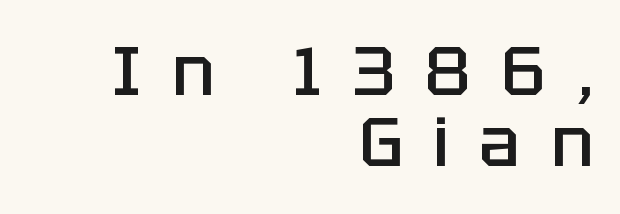
{"serif": "no", "italic": "no", "bold": "semi", "weight": "semibold", "width": "normal", "stroke_contrast": "low", "x_height": "large", "monospaced": "no", "underline": "no", "align": "right", "line_spacing": "tight", "line_spacing_ratio": 1.04, "letter_spacing": "wide", "letter_spacing_em": 0.45, "glyph_px": 68}
